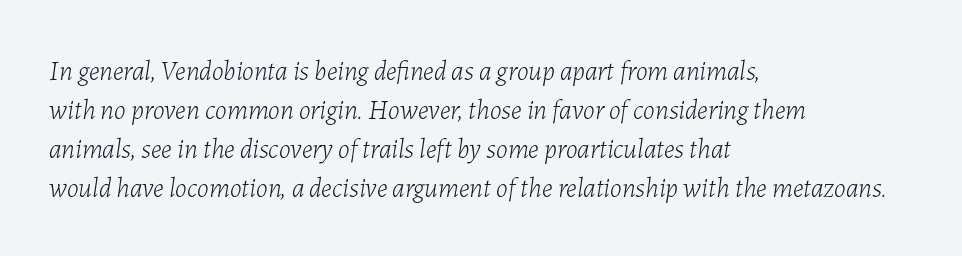
Alignment: flush left. Descender tails drop into unmarked territory. The letterforms sit at book weight or below. The rows are spaced the way most documents space them. Observe the lean: these are italic letterforms. The passage shown has conventional tracking throughout.
